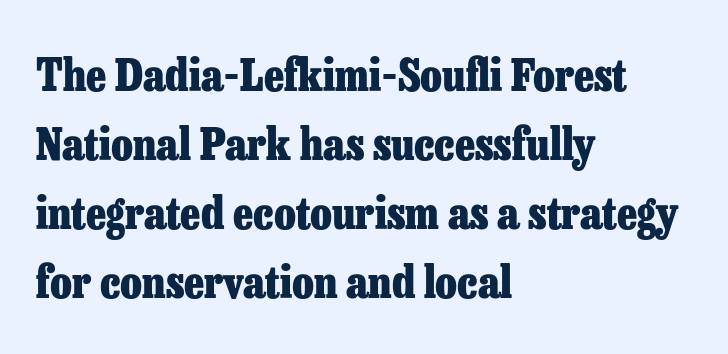
Q: Is the text bold? A: Yes.
Q: Is the text italic (slanted)? A: No, it is upright.
Q: Is the typeface a serif or a sans-serif typeface? A: Serif.
Q: Is the text underlined? A: No.
Q: How is the paragraph aligned? A: Left-aligned.
Q: Is the spacing between letters normal or unusually wide? A: Normal.
Q: Is the spacing between lines tight, normal or loose? A: Normal.
Q: Width (condensed, normal, or wide)? A: Normal.
Q: Stroke contrast? A: Low.
Q: x-height? A: Medium.
Q: Monospaced? A: No.
